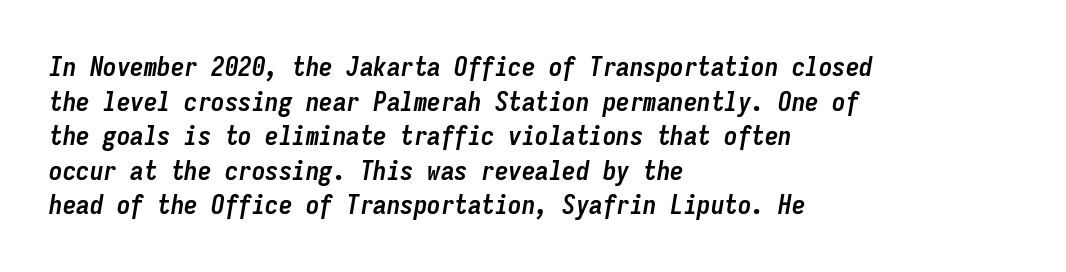
The image shows 27 px bold type, italic (leaning right); set left-aligned, normal line spacing (1.28x), normal letter spacing, not underlined.
